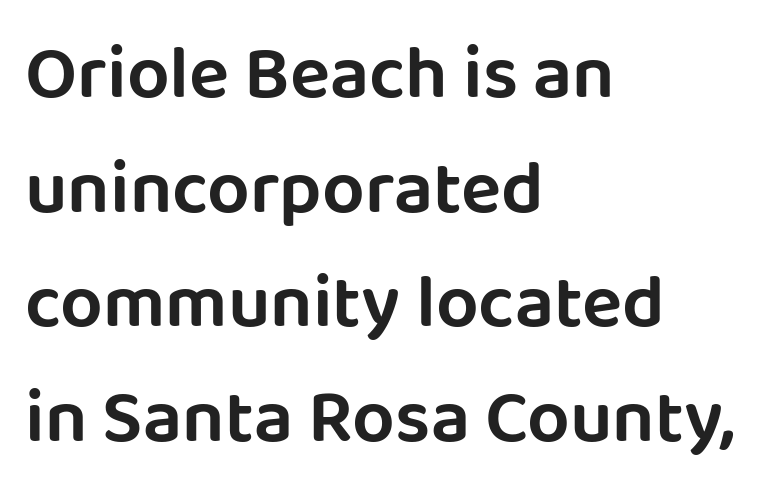
The image shows 75 px sans-serif type, upright; set left-aligned, normal line spacing (1.53x), normal letter spacing, not underlined; low stroke contrast and a large x-height.
